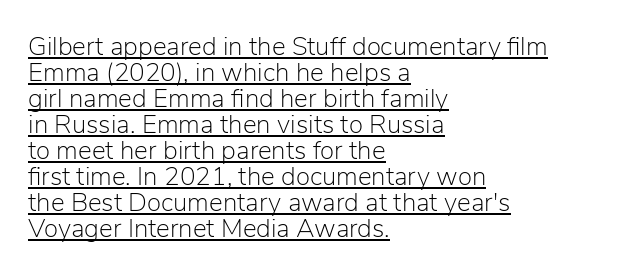
{"italic": "no", "bold": "no", "underline": "yes", "align": "left", "line_spacing": "tight", "line_spacing_ratio": 1.0, "letter_spacing": "normal", "letter_spacing_em": 0.0, "glyph_px": 26}
